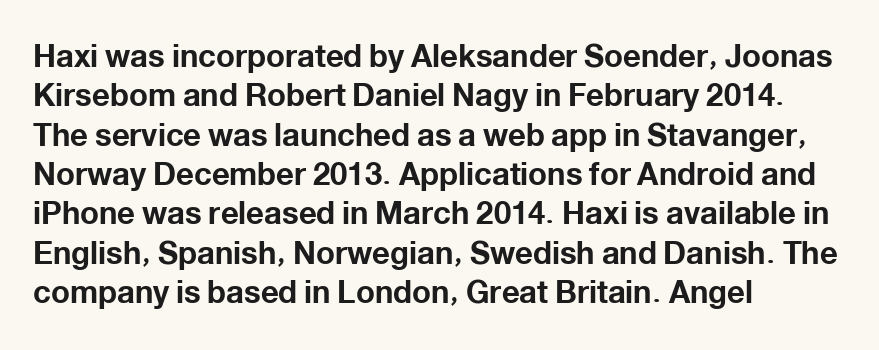
{"serif": "no", "italic": "no", "bold": "yes", "weight": "bold", "width": "normal", "stroke_contrast": "low", "x_height": "medium", "monospaced": "no", "underline": "no", "align": "left", "line_spacing": "normal", "line_spacing_ratio": 1.27, "letter_spacing": "normal", "letter_spacing_em": 0.0, "glyph_px": 31}
